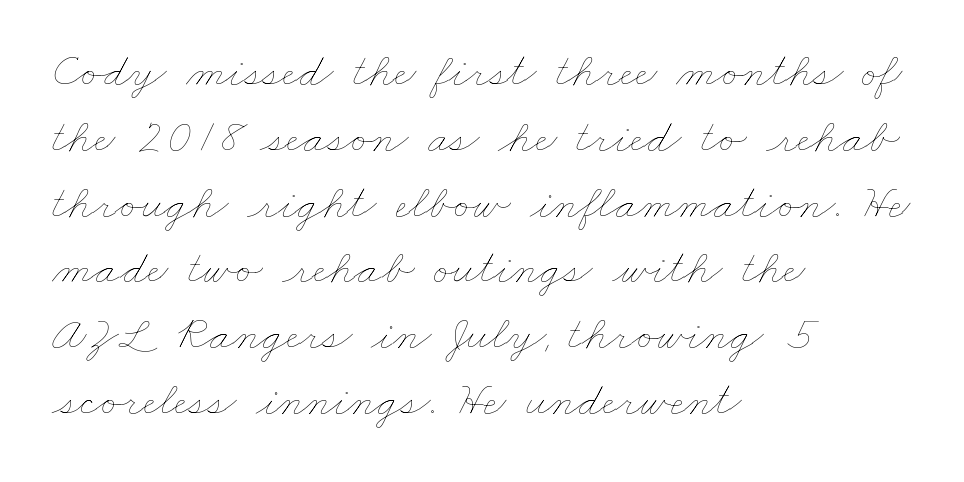
The space between consecutive lines is moderate. If you drew a ruler down the left edge, every line would touch it. The string is rendered with underlining switched off. Stems and bowls with no extra thickness — not bold.
